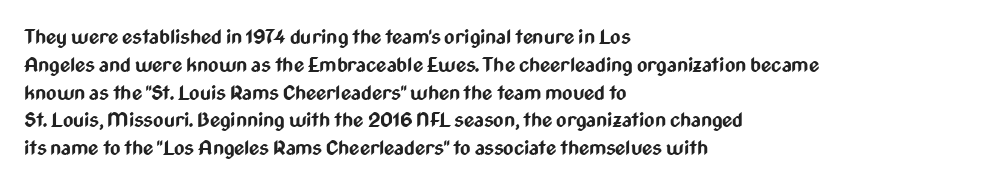
Is there any slant? The stems are plumb. Notice how thick the strokes are: this is what a full bold looks like. The vertical gap from one line to the next is medium. Leftover space on each line is placed entirely after the last word. The zone under the glyphs is completely vacant.
